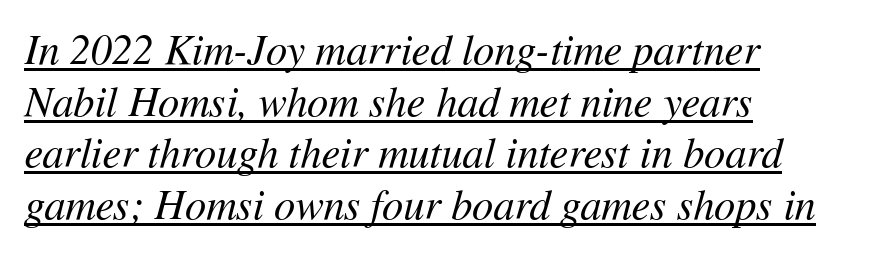
Q: Is the text bold? A: No.
Q: Is the text italic (slanted)? A: Yes, it leans right by about 11 degrees.
Q: Is the text underlined? A: Yes.
Q: How is the paragraph aligned? A: Left-aligned.
Q: Is the spacing between letters normal or unusually wide? A: Normal.
Q: Width (condensed, normal, or wide)? A: Normal.
Q: Stroke contrast? A: Medium.
Q: x-height? A: Medium.
Q: Monospaced? A: No.
